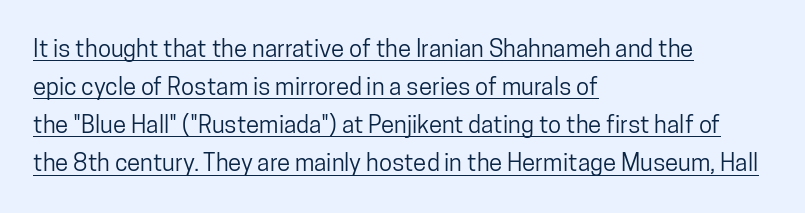
The image shows 24 px text type, upright; set left-aligned, normal line spacing (1.59x), normal letter spacing, underlined.
